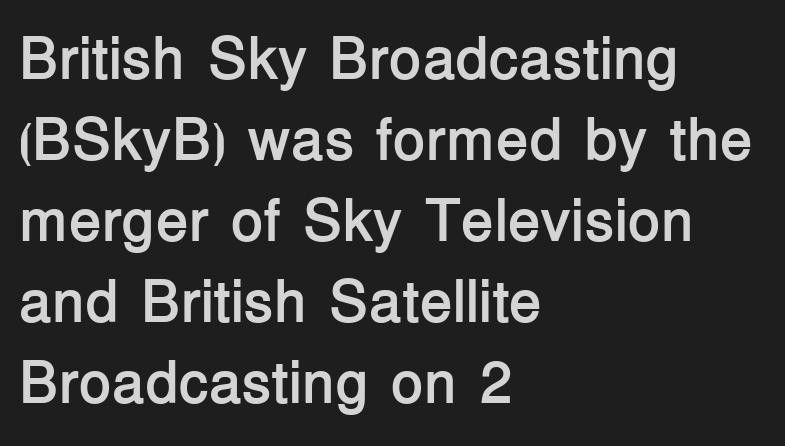
Q: Is the text bold? A: Yes.
Q: Is the text italic (slanted)? A: No, it is upright.
Q: Is the typeface a serif or a sans-serif typeface? A: Sans-serif.
Q: Is the text underlined? A: No.
Q: How is the paragraph aligned? A: Left-aligned.
Q: Is the spacing between letters normal or unusually wide? A: Normal.
Q: Is the spacing between lines tight, normal or loose? A: Normal.
Q: Width (condensed, normal, or wide)? A: Normal.
Q: Stroke contrast? A: Low.
Q: x-height? A: Medium.
Q: Monospaced? A: No.
